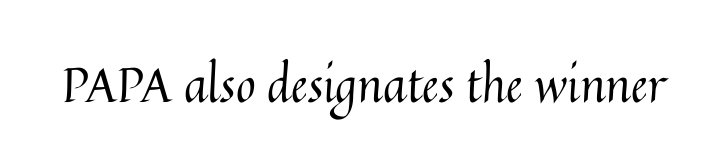
Is the type heavy? It reads as light-to-regular instead. No word sits above an underline. This rendering leaves character spacing at its baseline value. This sample has the flowing, uneven cadence of proportional lettering.
